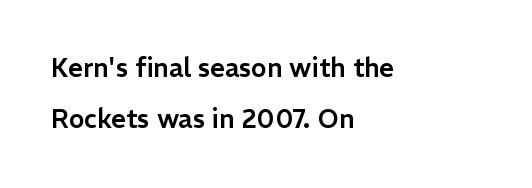
{"italic": "no", "underline": "no", "align": "left", "line_spacing": "loose", "line_spacing_ratio": 1.98, "letter_spacing": "normal", "letter_spacing_em": 0.0, "glyph_px": 26}
